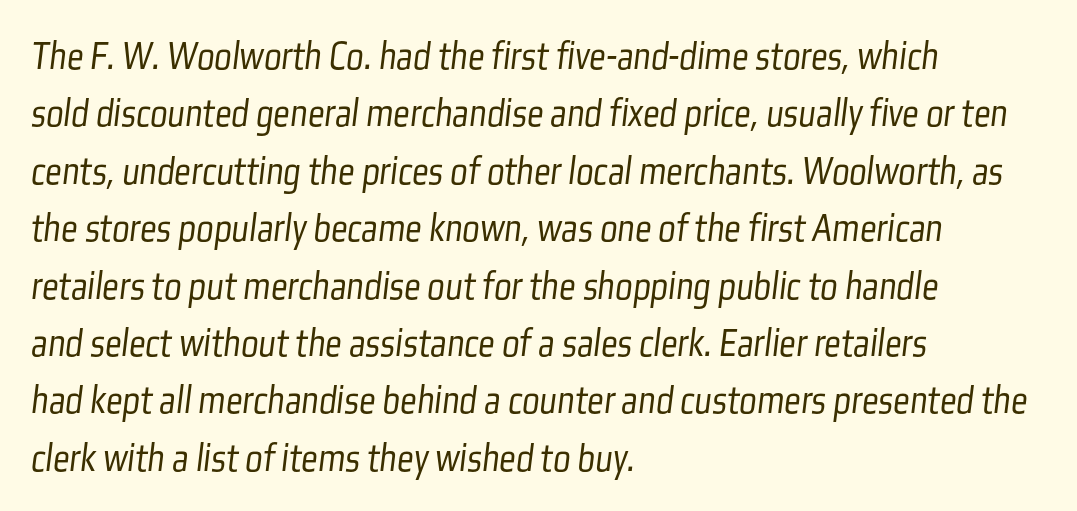
{"serif": "no", "bold": "no", "weight": "light", "width": "condensed", "stroke_contrast": "low", "x_height": "medium", "monospaced": "no", "underline": "no", "align": "left", "line_spacing": "normal", "line_spacing_ratio": 1.4, "letter_spacing": "normal", "letter_spacing_em": 0.0, "glyph_px": 41}
